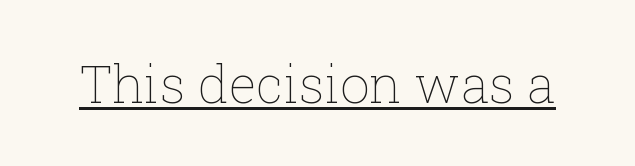
The image shows 52 px thin type, upright; set normal letter spacing, underlined; low stroke contrast and a medium x-height.
